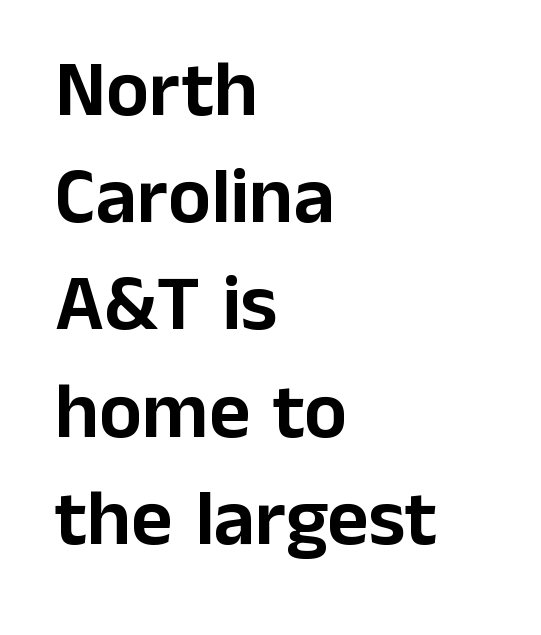
Q: Is the text italic (slanted)? A: No, it is upright.
Q: Is the typeface a serif or a sans-serif typeface? A: Sans-serif.
Q: Is the text underlined? A: No.
Q: How is the paragraph aligned? A: Left-aligned.
Q: Is the spacing between letters normal or unusually wide? A: Normal.
Q: Is the spacing between lines tight, normal or loose? A: Normal.
Q: Width (condensed, normal, or wide)? A: Normal.
Q: Stroke contrast? A: Low.
Q: x-height? A: Medium.
Q: Monospaced? A: No.
